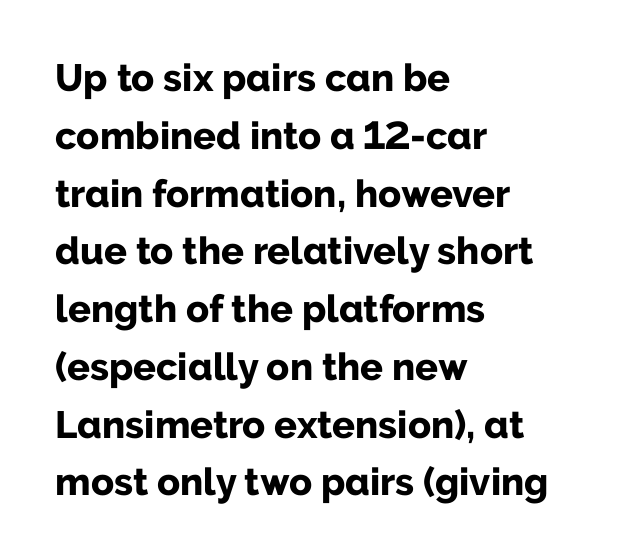
{"serif": "no", "italic": "no", "bold": "yes", "weight": "bold", "width": "normal", "stroke_contrast": "low", "x_height": "medium", "monospaced": "no", "underline": "no", "align": "left", "line_spacing": "normal", "line_spacing_ratio": 1.52, "letter_spacing": "normal", "letter_spacing_em": 0.0, "glyph_px": 38}
